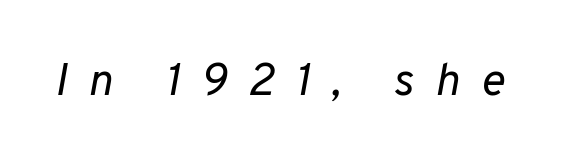
A typesetter would call this proportional, since set widths differ per character. The weight would be labelled regular, book, light, or lighter still. A clean baseline with only descenders dipping below it. Rendered with sloped, italic letterforms. Substantial extra tracking has been applied to these lines.
